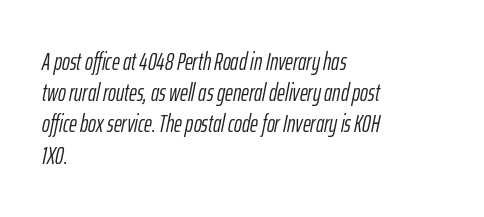
The image shows 24 px text type, italic (leaning right); set left-aligned, normal line spacing (1.3x), normal letter spacing, not underlined.
